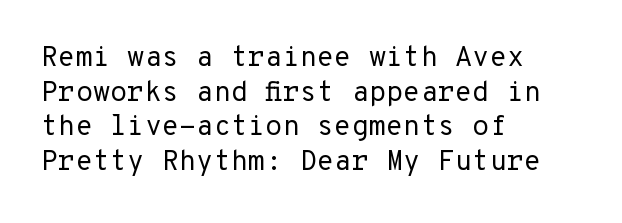
Q: Is the text bold? A: No.
Q: Is the text italic (slanted)? A: No, it is upright.
Q: Is the typeface a serif or a sans-serif typeface? A: Sans-serif.
Q: Is the text underlined? A: No.
Q: How is the paragraph aligned? A: Left-aligned.
Q: Is the spacing between letters normal or unusually wide? A: Normal.
Q: Width (condensed, normal, or wide)? A: Normal.
Q: Stroke contrast? A: Low.
Q: x-height? A: Medium.
Q: Monospaced? A: Yes.
